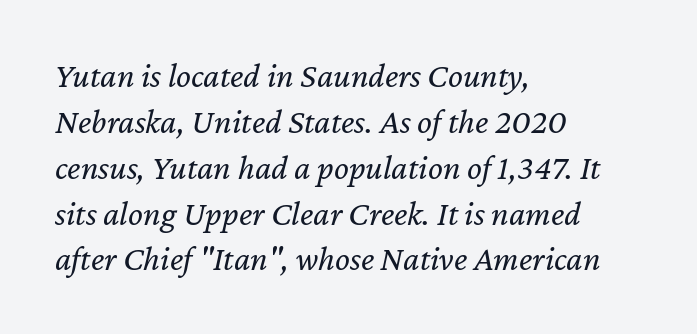
The image shows 35 px regular-weight type, italic (leaning right); set left-aligned, normal line spacing (1.31x), normal letter spacing, not underlined; low stroke contrast and a medium x-height.
